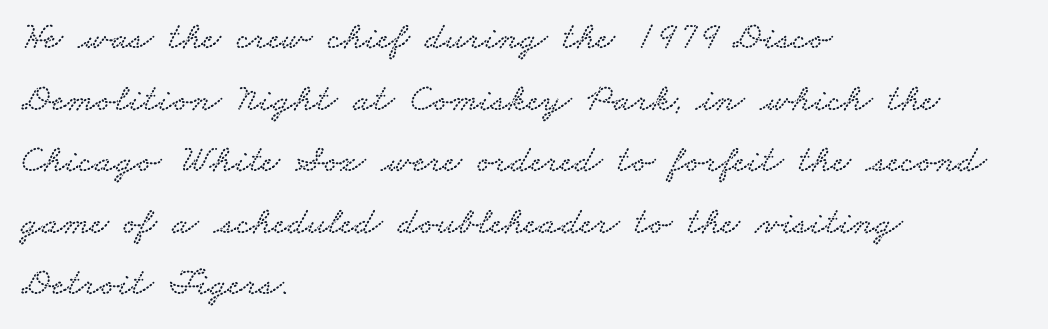
The image shows 39 px wide serif type; set left-aligned, normal line spacing (1.58x), normal letter spacing, not underlined; low stroke contrast and a small x-height.
